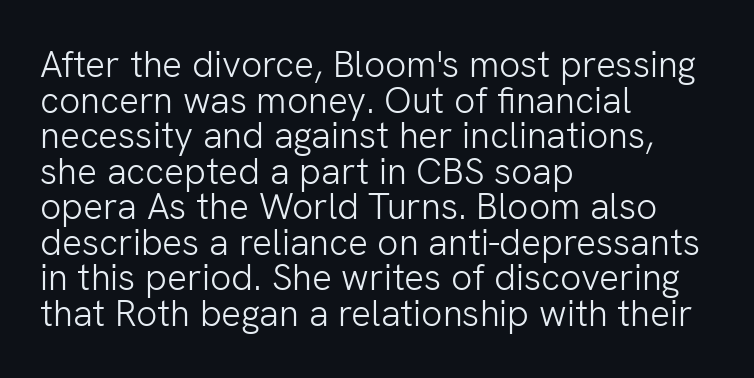
Q: Is the text bold? A: No.
Q: Is the text italic (slanted)? A: No, it is upright.
Q: Is the typeface a serif or a sans-serif typeface? A: Sans-serif.
Q: Is the text underlined? A: No.
Q: How is the paragraph aligned? A: Left-aligned.
Q: Is the spacing between letters normal or unusually wide? A: Normal.
Q: Is the spacing between lines tight, normal or loose? A: Tight.
Q: Width (condensed, normal, or wide)? A: Normal.
Q: Stroke contrast? A: Low.
Q: x-height? A: Medium.
Q: Monospaced? A: No.
